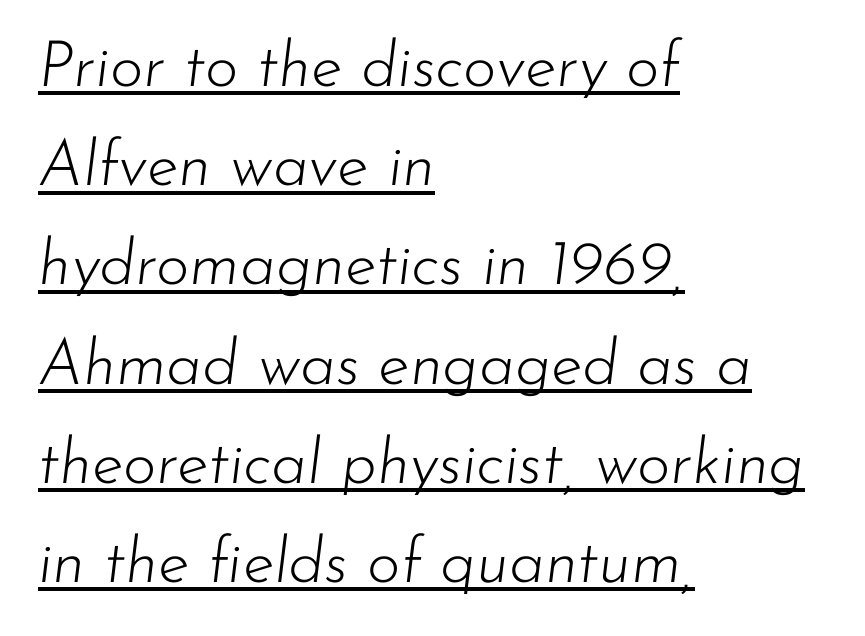
{"italic": "yes", "lean": "right", "slant_degrees": 7, "bold": "no", "weight": "light", "width": "normal", "stroke_contrast": "low", "x_height": "small", "monospaced": "no", "underline": "yes", "align": "left", "line_spacing": "normal", "line_spacing_ratio": 1.55, "letter_spacing": "normal", "letter_spacing_em": 0.0, "glyph_px": 64}
